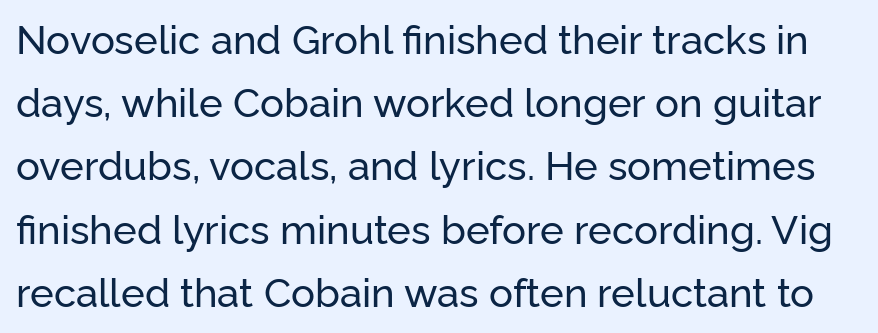
Characters follow at the spacing the type designer built in. Descenders are the only things crossing below the line. A typesetter would call this proportional, since set widths differ per character. No feet cap the strokes, marking this as sans-serif type.
